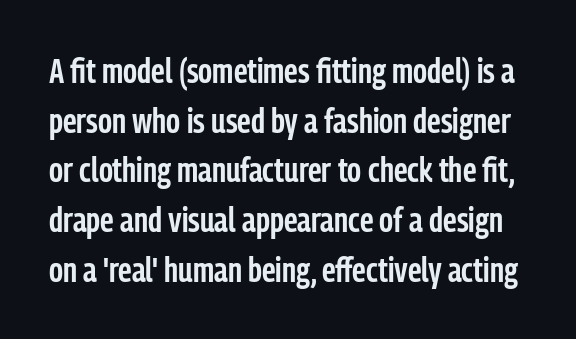
Q: Is the text bold? A: Semi-bold.
Q: Is the text italic (slanted)? A: No, it is upright.
Q: Is the typeface a serif or a sans-serif typeface? A: Sans-serif.
Q: Is the text underlined? A: No.
Q: Is the spacing between letters normal or unusually wide? A: Normal.
Q: Is the spacing between lines tight, normal or loose? A: Normal.
Q: Width (condensed, normal, or wide)? A: Condensed.
Q: Stroke contrast? A: Low.
Q: x-height? A: Medium.
Q: Monospaced? A: No.
